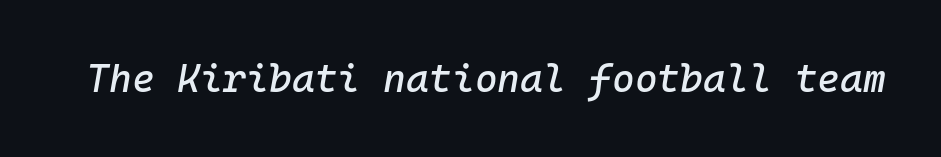
The image shows 39 px text type, italic (leaning right), monospaced; set normal letter spacing, not underlined; low stroke contrast and a medium x-height.
